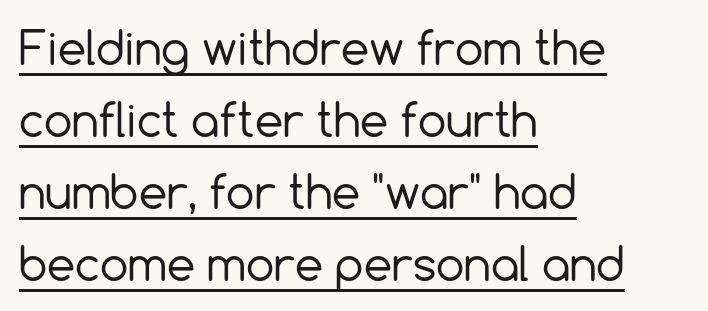
Q: Is the text bold? A: No.
Q: Is the text italic (slanted)? A: No, it is upright.
Q: Is the typeface a serif or a sans-serif typeface? A: Sans-serif.
Q: Is the text underlined? A: Yes.
Q: How is the paragraph aligned? A: Left-aligned.
Q: Is the spacing between letters normal or unusually wide? A: Normal.
Q: Is the spacing between lines tight, normal or loose? A: Normal.
Q: Width (condensed, normal, or wide)? A: Normal.
Q: x-height? A: Medium.
Q: Monospaced? A: No.
